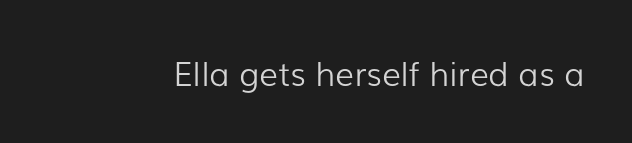
The image shows 33 px light sans-serif type, upright; set normal letter spacing, not underlined; low stroke contrast and a medium x-height.
